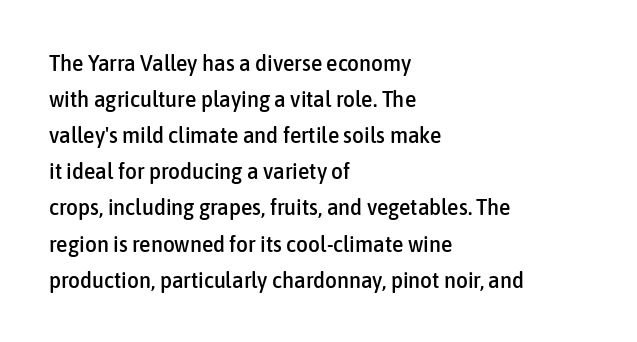
{"italic": "no", "underline": "no", "align": "left", "line_spacing": "normal", "line_spacing_ratio": 1.57, "letter_spacing": "normal", "letter_spacing_em": 0.0, "glyph_px": 23}
